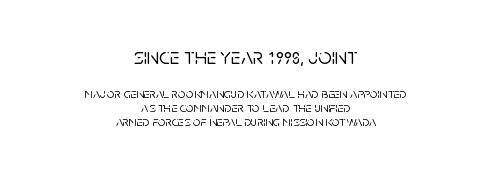
Q: Is the text italic (slanted)? A: No, it is upright.
Q: Is the text underlined? A: No.
Q: How is the paragraph aligned? A: Centered.
Q: Is the spacing between letters normal or unusually wide? A: Normal.
Q: Is the spacing between lines tight, normal or loose? A: Tight.
Q: Which block of text is set in a larger size, the first (top) or the second (bottom)? A: The first (top) one.
